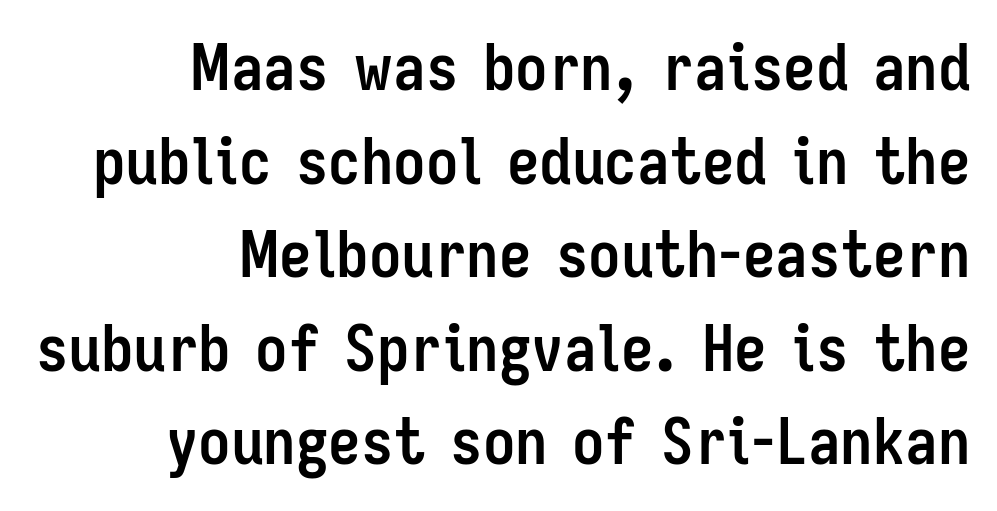
In terms of weight, the rendering is a true, heavy bold. Where is the straight margin? On the right. The baseline area is clear. You can tell it's not italic because the verticals are truly vertical. The line texture is even and compact thanks to regular tracking.
